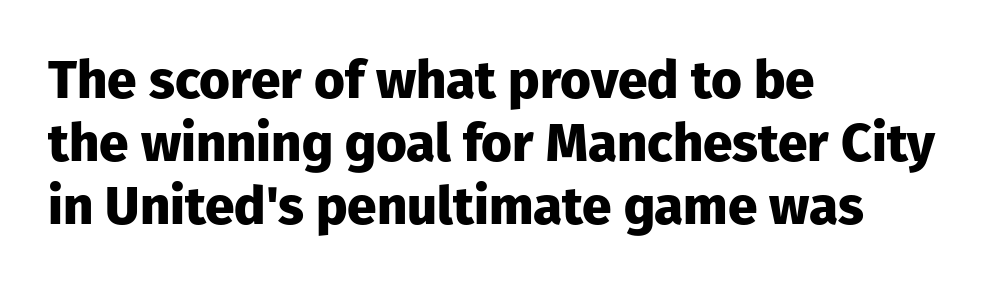
The image shows 53 px heavy sans-serif type, upright; set left-aligned, line spacing 1.19x, normal letter spacing, not underlined; low stroke contrast and a medium x-height.
